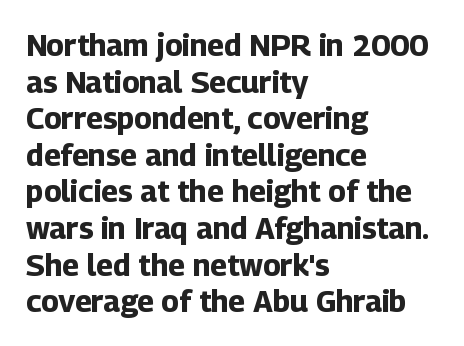
{"serif": "no", "italic": "no", "bold": "yes", "weight": "bold", "width": "normal", "stroke_contrast": "low", "x_height": "medium", "monospaced": "no", "underline": "no", "align": "left", "line_spacing_ratio": 1.22, "letter_spacing": "normal", "letter_spacing_em": 0.0, "glyph_px": 30}
